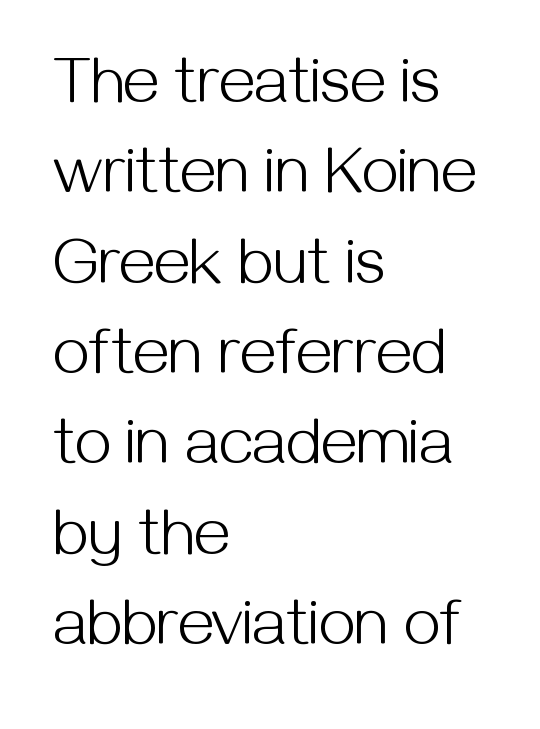
Q: Is the text bold? A: No.
Q: Is the text italic (slanted)? A: No, it is upright.
Q: Is the typeface a serif or a sans-serif typeface? A: Sans-serif.
Q: Is the text underlined? A: No.
Q: How is the paragraph aligned? A: Left-aligned.
Q: Is the spacing between letters normal or unusually wide? A: Normal.
Q: Is the spacing between lines tight, normal or loose? A: Normal.
Q: Width (condensed, normal, or wide)? A: Normal.
Q: Stroke contrast? A: Medium.
Q: x-height? A: Medium.
Q: Monospaced? A: No.
